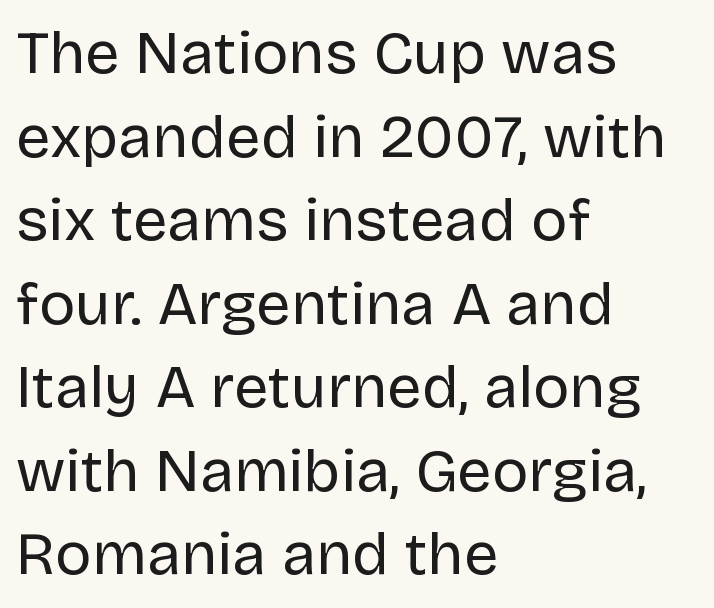
Each letter keeps its own natural width here, so spacing adapts to shape. Baseline-to-baseline distance is the conventional proportion of letter height. Compared with a centered layout, this one pins lines to the left instead. Letter spacing: default. Rendered with straight, roman letterforms. This is not heavy type; no bold has been used.
